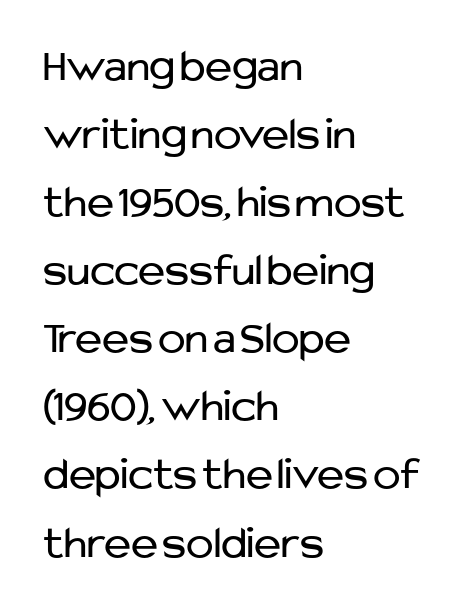
{"serif": "no", "italic": "no", "bold": "no", "weight": "regular", "width": "normal", "stroke_contrast": "low", "x_height": "medium", "monospaced": "no", "underline": "no", "align": "left", "line_spacing": "normal", "line_spacing_ratio": 1.48, "letter_spacing": "normal", "letter_spacing_em": 0.0, "glyph_px": 46}
